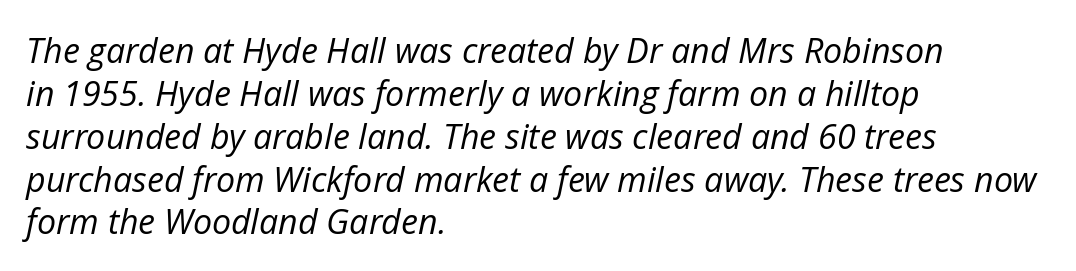
Q: Is the text bold? A: No.
Q: Is the text italic (slanted)? A: Yes, it leans right by about 12 degrees.
Q: Is the text underlined? A: No.
Q: How is the paragraph aligned? A: Left-aligned.
Q: Is the spacing between letters normal or unusually wide? A: Normal.
Q: Is the spacing between lines tight, normal or loose? A: Normal.
Q: Width (condensed, normal, or wide)? A: Normal.
Q: Stroke contrast? A: Low.
Q: x-height? A: Medium.
Q: Monospaced? A: No.
